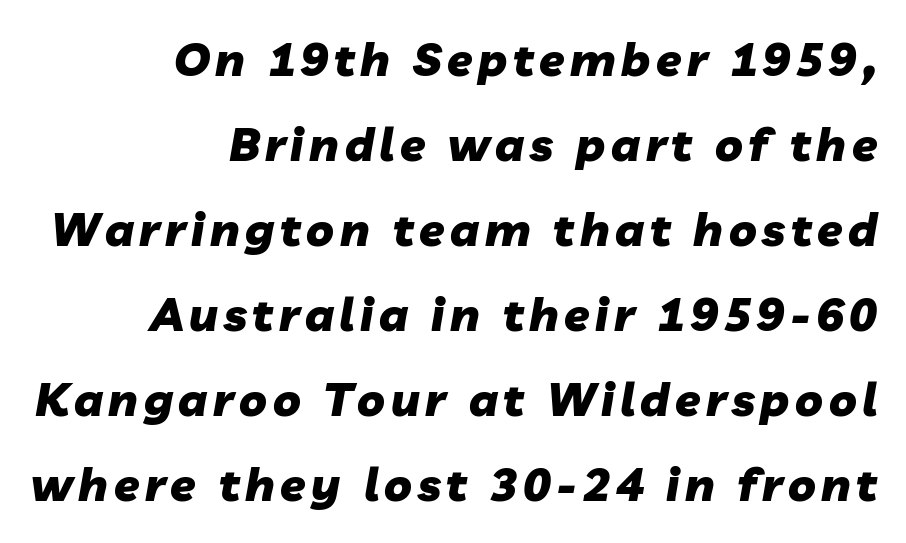
{"italic": "yes", "lean": "right", "slant_degrees": 10, "bold": "yes", "weight": "heavy", "width": "normal", "stroke_contrast": "low", "x_height": "medium", "monospaced": "no", "underline": "no", "align": "right", "line_spacing_ratio": 1.85, "glyph_px": 46}
